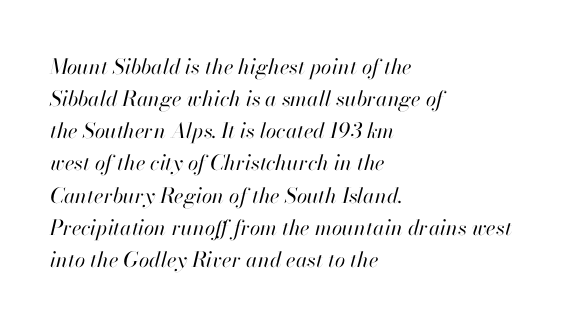
Q: Is the text bold? A: No.
Q: Is the text italic (slanted)? A: Yes, it leans right by about 13 degrees.
Q: Is the text underlined? A: No.
Q: How is the paragraph aligned? A: Left-aligned.
Q: Is the spacing between letters normal or unusually wide? A: Normal.
Q: Is the spacing between lines tight, normal or loose? A: Normal.
